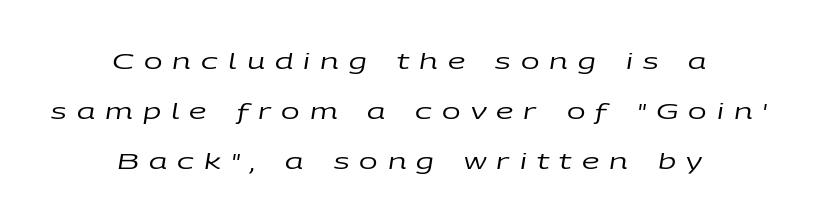
The image shows 22 px text type, italic (leaning right); set centered, loose line spacing (2.28x), unusually wide letter spacing (+0.46 em), not underlined.
